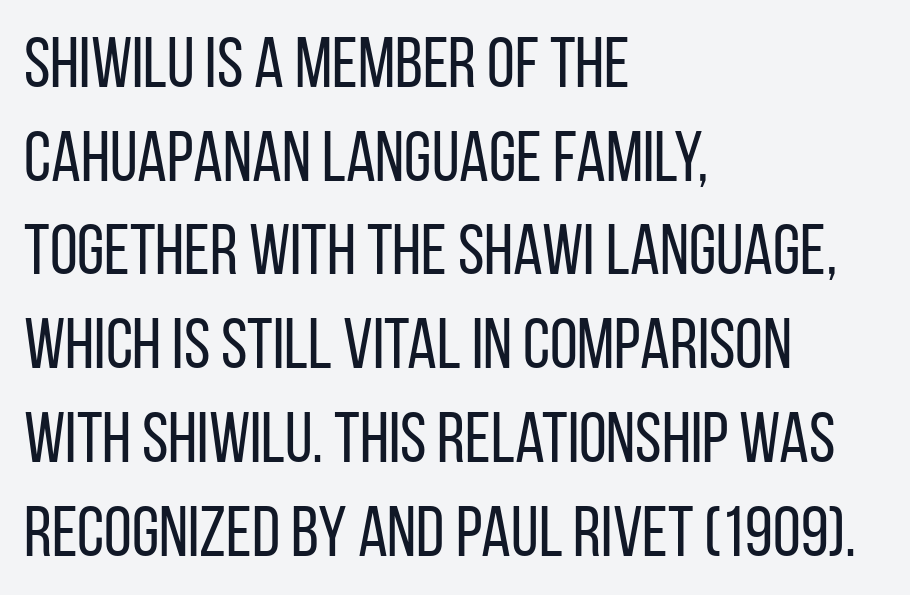
{"serif": "no", "italic": "no", "bold": "no", "weight": "regular", "width": "condensed", "stroke_contrast": "low", "x_height": "large", "monospaced": "no", "underline": "no", "align": "left", "line_spacing": "normal", "line_spacing_ratio": 1.32, "letter_spacing": "normal", "letter_spacing_em": 0.0, "glyph_px": 71}
